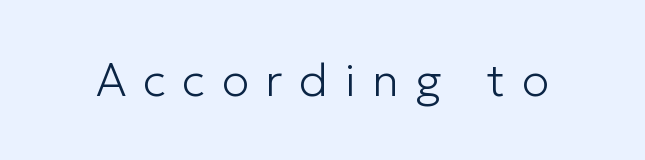
The baseline area is clear. No italicization has been applied; the sample stays upright. The rendering uses natural spacing where letterforms have individual widths. The weight would be labelled regular, book, light, or lighter still. Between one letter and the next there's a generous, obvious gap.
